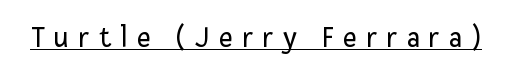
{"serif": "no", "italic": "no", "bold": "no", "weight": "regular", "width": "normal", "stroke_contrast": "low", "x_height": "medium", "monospaced": "no", "underline": "yes", "letter_spacing": "wide", "letter_spacing_em": 0.31, "glyph_px": 30}
